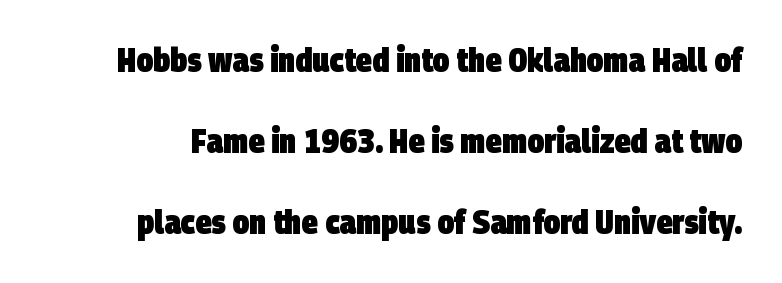
Q: Is the text bold? A: Yes.
Q: Is the typeface a serif or a sans-serif typeface? A: Sans-serif.
Q: Is the text underlined? A: No.
Q: Is the spacing between letters normal or unusually wide? A: Normal.
Q: Is the spacing between lines tight, normal or loose? A: Loose.
Q: Width (condensed, normal, or wide)? A: Condensed.
Q: Stroke contrast? A: Low.
Q: x-height? A: Large.
Q: Monospaced? A: No.
